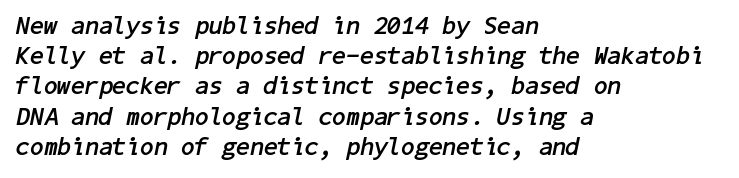
{"italic": "yes", "lean": "right", "slant_degrees": 11, "bold": "yes", "underline": "no", "align": "left", "line_spacing_ratio": 1.21, "letter_spacing": "normal", "letter_spacing_em": 0.0, "glyph_px": 25}
